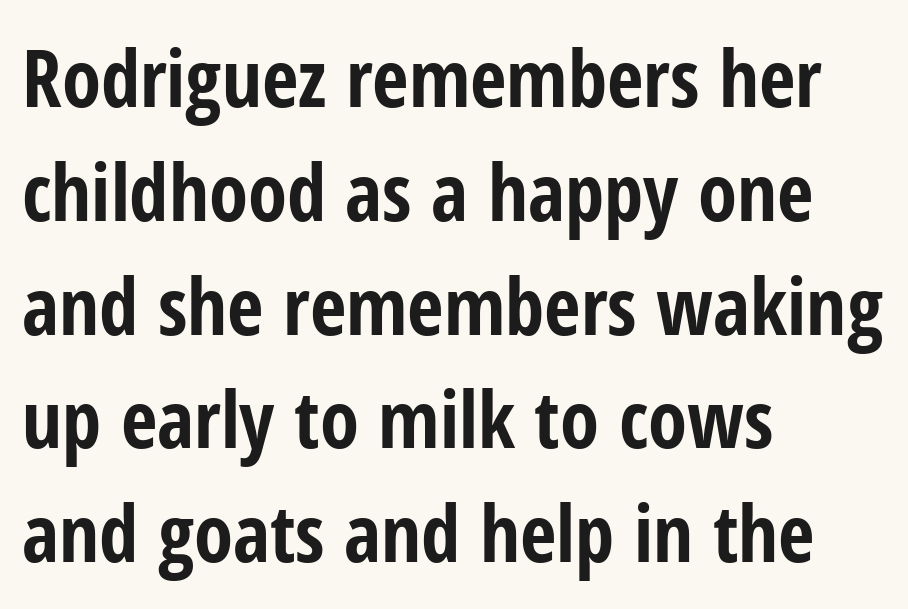
In terms of posture, this sample is upright. Interline gaps are of average width in this sample. The typeface chosen for these lines omits serifs. Horizontally, the lines are justified to the leading edge only. The area under the type is left untouched.
